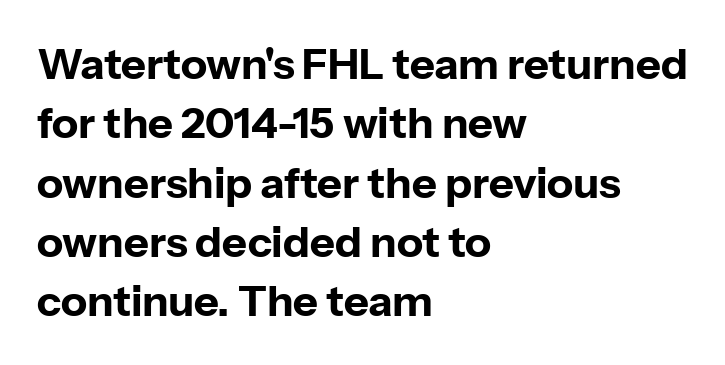
Q: Is the text bold? A: Yes.
Q: Is the text italic (slanted)? A: No, it is upright.
Q: Is the typeface a serif or a sans-serif typeface? A: Sans-serif.
Q: Is the text underlined? A: No.
Q: How is the paragraph aligned? A: Left-aligned.
Q: Is the spacing between letters normal or unusually wide? A: Normal.
Q: Is the spacing between lines tight, normal or loose? A: Normal.
Q: Width (condensed, normal, or wide)? A: Normal.
Q: Stroke contrast? A: Low.
Q: x-height? A: Medium.
Q: Monospaced? A: No.
